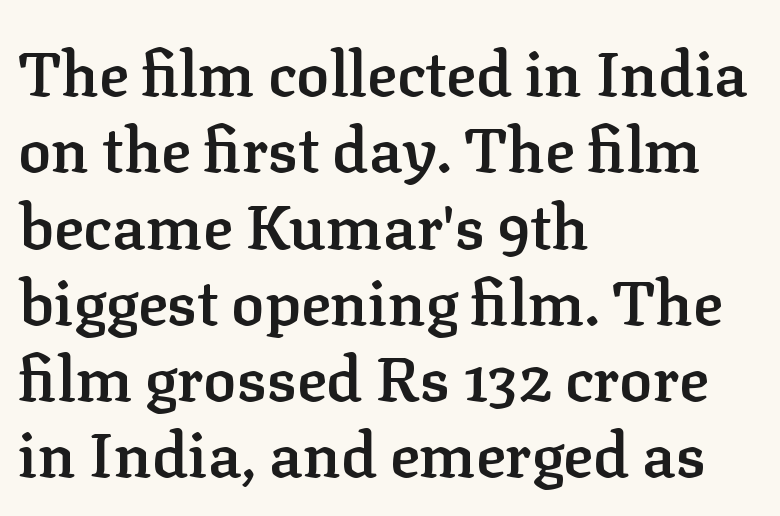
Q: Is the text bold? A: Semi-bold.
Q: Is the text italic (slanted)? A: No, it is upright.
Q: Is the typeface a serif or a sans-serif typeface? A: Serif.
Q: Is the text underlined? A: No.
Q: How is the paragraph aligned? A: Left-aligned.
Q: Is the spacing between letters normal or unusually wide? A: Normal.
Q: Width (condensed, normal, or wide)? A: Normal.
Q: Stroke contrast? A: Low.
Q: x-height? A: Medium.
Q: Monospaced? A: No.
